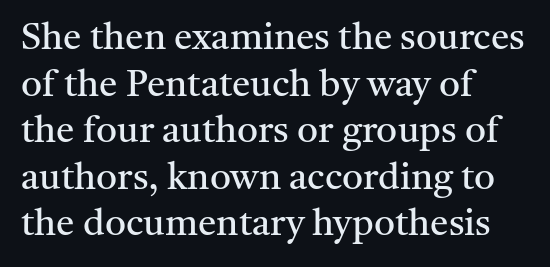
Q: Is the text bold? A: No.
Q: Is the text italic (slanted)? A: No, it is upright.
Q: Is the typeface a serif or a sans-serif typeface? A: Serif.
Q: Is the text underlined? A: No.
Q: How is the paragraph aligned? A: Left-aligned.
Q: Is the spacing between letters normal or unusually wide? A: Normal.
Q: Is the spacing between lines tight, normal or loose? A: Normal.
Q: Width (condensed, normal, or wide)? A: Normal.
Q: Stroke contrast? A: Medium.
Q: x-height? A: Medium.
Q: Monospaced? A: No.
